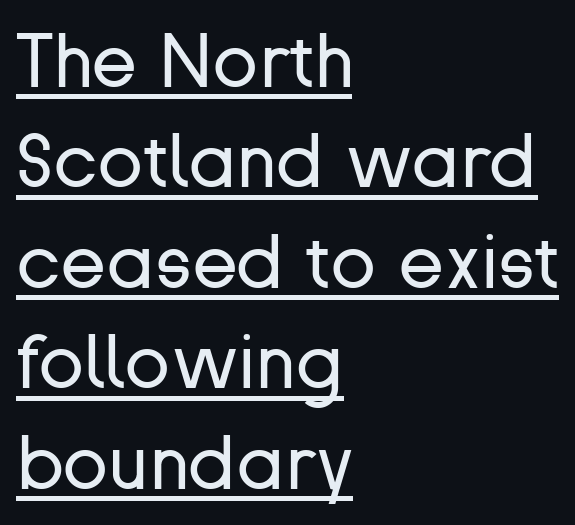
{"serif": "no", "italic": "no", "bold": "no", "weight": "regular", "width": "normal", "stroke_contrast": "low", "x_height": "medium", "monospaced": "no", "underline": "yes", "align": "left", "line_spacing": "normal", "line_spacing_ratio": 1.34, "letter_spacing": "normal", "letter_spacing_em": 0.0, "glyph_px": 75}
